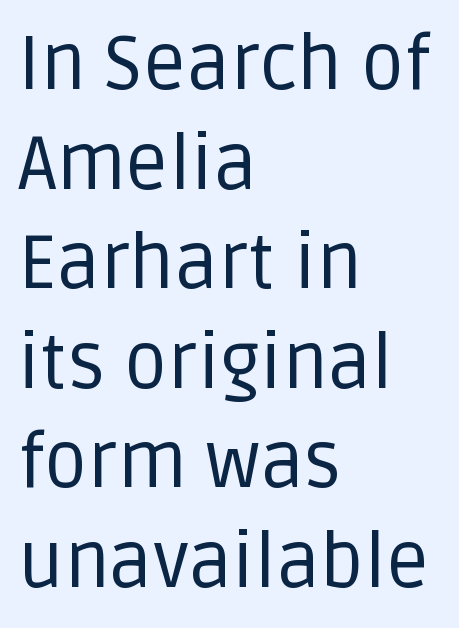
Q: Is the text bold? A: No.
Q: Is the text italic (slanted)? A: No, it is upright.
Q: Is the typeface a serif or a sans-serif typeface? A: Sans-serif.
Q: Is the text underlined? A: No.
Q: How is the paragraph aligned? A: Left-aligned.
Q: Is the spacing between letters normal or unusually wide? A: Normal.
Q: Is the spacing between lines tight, normal or loose? A: Normal.
Q: Width (condensed, normal, or wide)? A: Normal.
Q: Stroke contrast? A: Low.
Q: x-height? A: Large.
Q: Monospaced? A: No.
